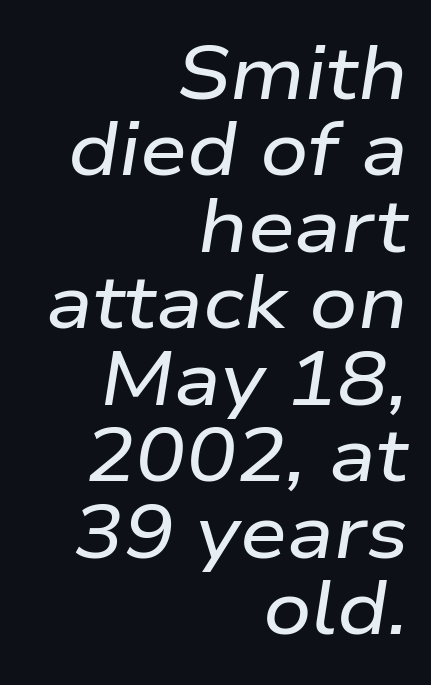
The image shows 75 px wide type, italic (leaning right); set right-aligned, tight line spacing (1.02x), normal letter spacing, not underlined; low stroke contrast and a medium x-height.
